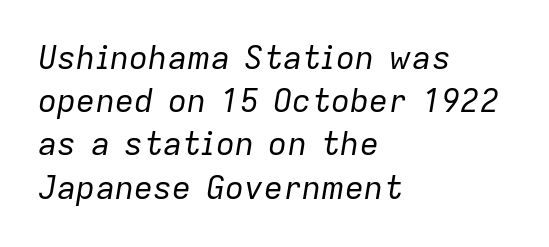
Compared with a typical body face, this is equally light or lighter still. Underline: absent. These lines are rendered in a variable-pitch font. Here the glyphs are tracked normally, forming tight word shapes. Notice how the passage keeps a crisp vertical edge on the left only.
